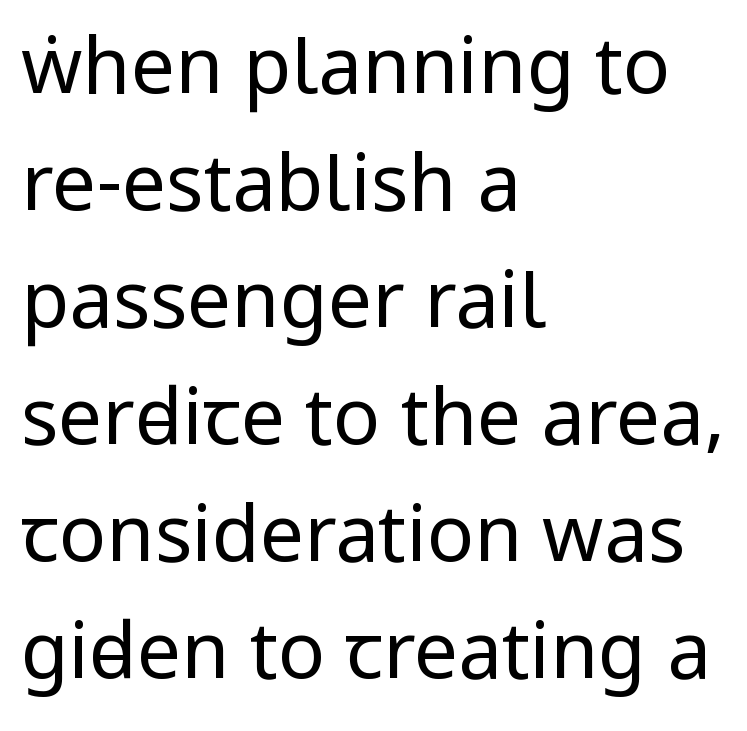
{"serif": "no", "italic": "no", "bold": "no", "weight": "regular", "width": "condensed", "stroke_contrast": "low", "underline": "no", "align": "left", "line_spacing": "normal", "line_spacing_ratio": 1.5, "letter_spacing": "normal", "letter_spacing_em": 0.0, "glyph_px": 78}
